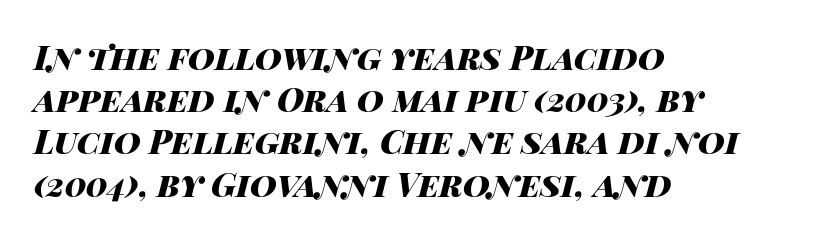
Summary of vertical rhythm: regular, with standard interline spacing. Check under the words: just untouched page. Each letter keeps its own natural width here, so spacing adapts to shape. The sample has been set heavy, in full bold.
